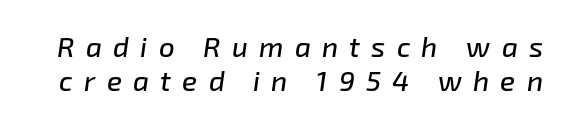
Q: Is the text italic (slanted)? A: Yes, it leans right by about 8 degrees.
Q: Is the text underlined? A: No.
Q: Is the spacing between letters normal or unusually wide? A: Unusually wide.
Q: Width (condensed, normal, or wide)? A: Normal.
Q: Stroke contrast? A: Low.
Q: x-height? A: Medium.
Q: Monospaced? A: No.
